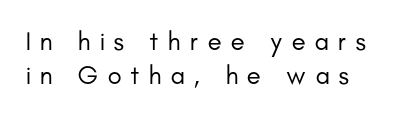
{"italic": "no", "bold": "no", "underline": "no", "line_spacing": "normal", "line_spacing_ratio": 1.29, "letter_spacing": "wide", "letter_spacing_em": 0.35, "glyph_px": 26}
